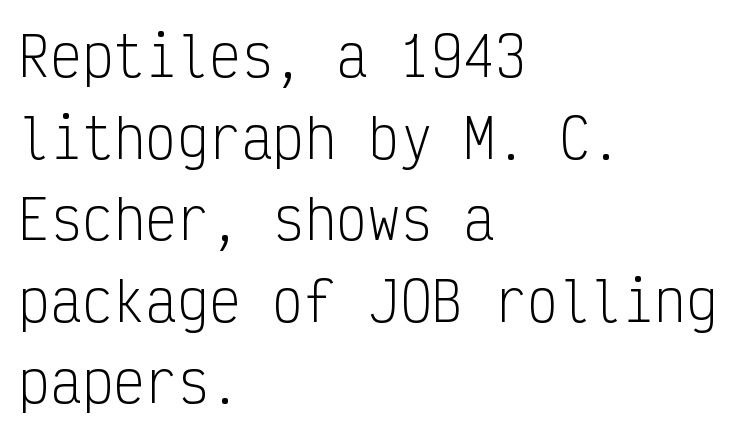
The image shows 53 px light, condensed sans-serif type, upright, monospaced; set left-aligned, normal line spacing (1.54x), normal letter spacing, not underlined; low stroke contrast and a medium x-height.
